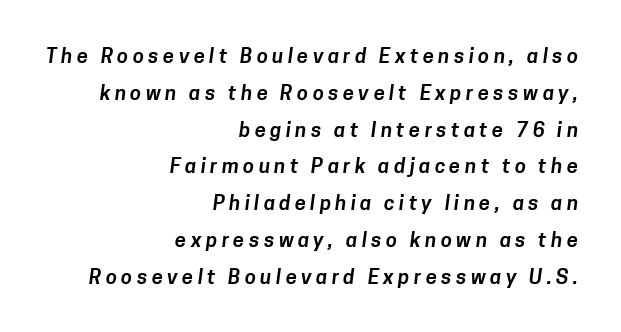
{"underline": "no", "align": "right", "line_spacing_ratio": 1.84, "letter_spacing": "wide", "letter_spacing_em": 0.22, "glyph_px": 20}
